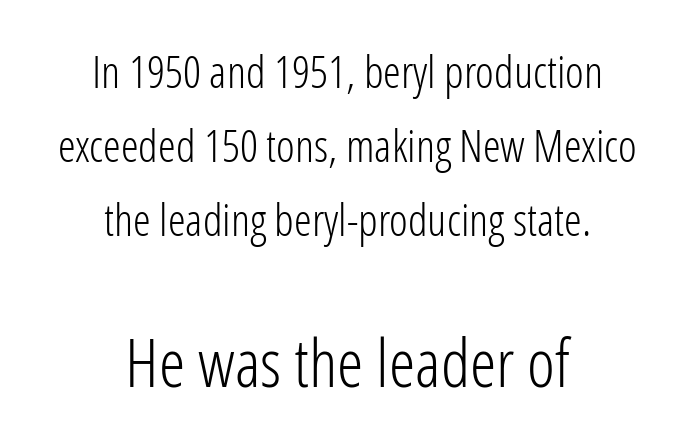
The image shows 67 px light, condensed sans-serif type, upright; set centered, normal line spacing (1.65x), normal letter spacing, not underlined; the second (bottom) block is 1.49x larger; low stroke contrast and a medium x-height.
